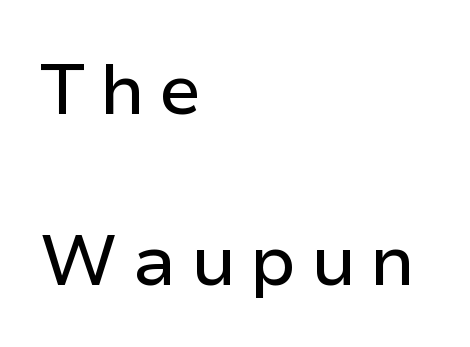
Short and long lines alike share a common starting point at left. Is the letter spacing exaggerated? Yes — the characters are pushed far apart. Unlike a traditional serif, this face leaves its strokes unadorned. The letters stand straight up with perfectly vertical stems. Spacing verdict: proportional, widths tailored to each character.
